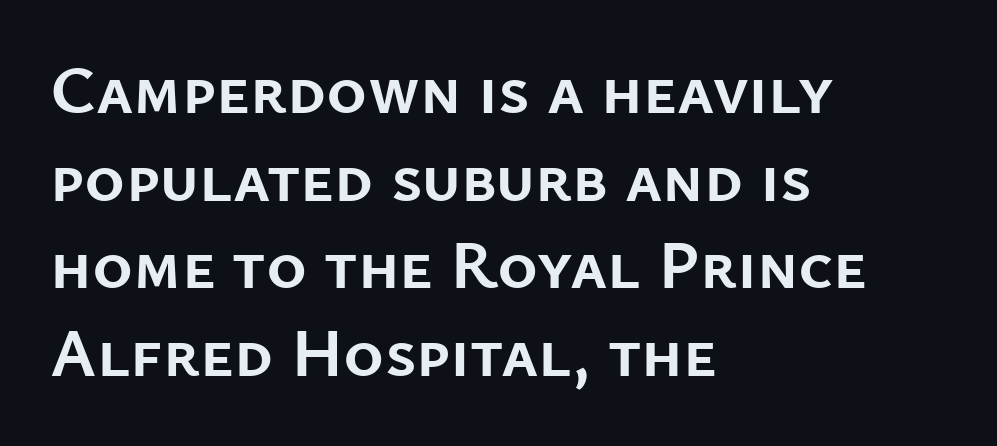
The image shows 69 px semibold sans-serif type, upright; set left-aligned, normal line spacing (1.27x), normal letter spacing, not underlined; low stroke contrast and a medium x-height.
